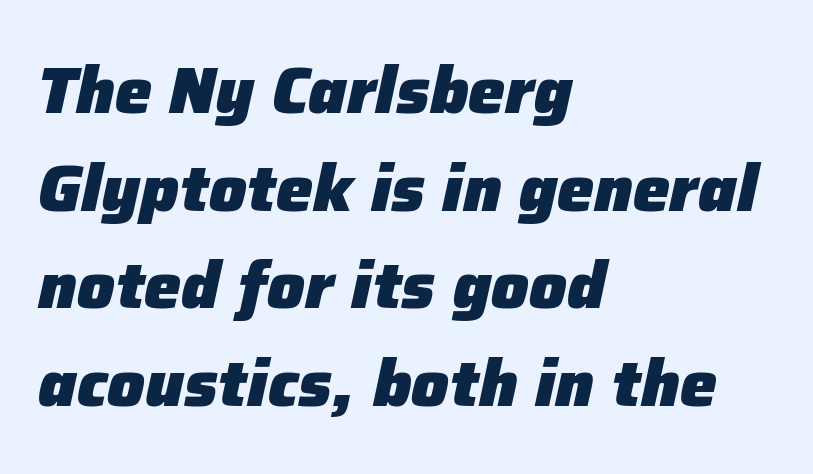
The image shows 66 px heavy type, italic (leaning right); set left-aligned, normal line spacing (1.48x), normal letter spacing, not underlined; low stroke contrast and a medium x-height.
